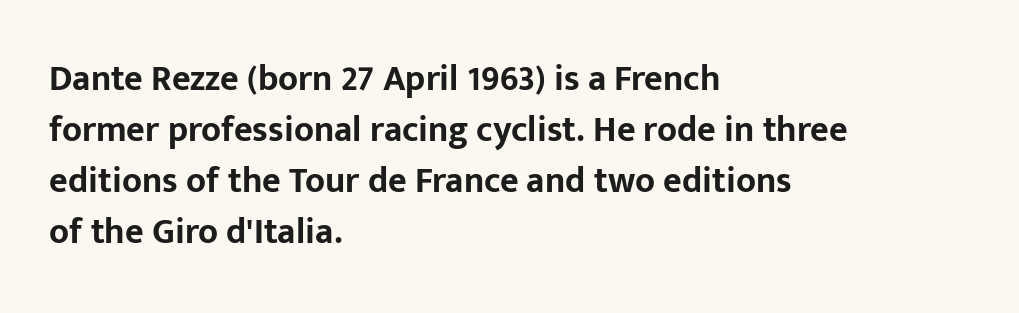
Q: Is the text bold? A: Yes.
Q: Is the text italic (slanted)? A: No, it is upright.
Q: Is the typeface a serif or a sans-serif typeface? A: Sans-serif.
Q: Is the text underlined? A: No.
Q: How is the paragraph aligned? A: Left-aligned.
Q: Is the spacing between letters normal or unusually wide? A: Normal.
Q: Is the spacing between lines tight, normal or loose? A: Normal.
Q: Width (condensed, normal, or wide)? A: Normal.
Q: Stroke contrast? A: Low.
Q: x-height? A: Medium.
Q: Monospaced? A: No.
